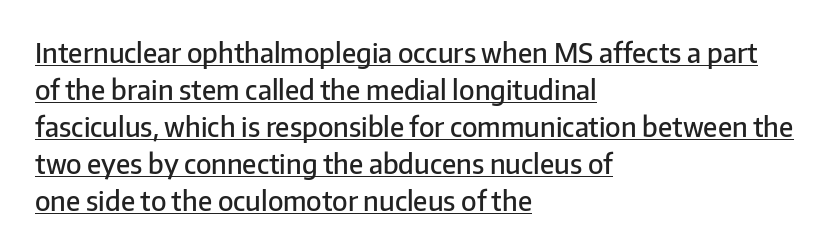
Q: Is the text bold? A: Semi-bold.
Q: Is the text italic (slanted)? A: No, it is upright.
Q: Is the text underlined? A: Yes.
Q: How is the paragraph aligned? A: Left-aligned.
Q: Is the spacing between letters normal or unusually wide? A: Normal.
Q: Is the spacing between lines tight, normal or loose? A: Normal.
